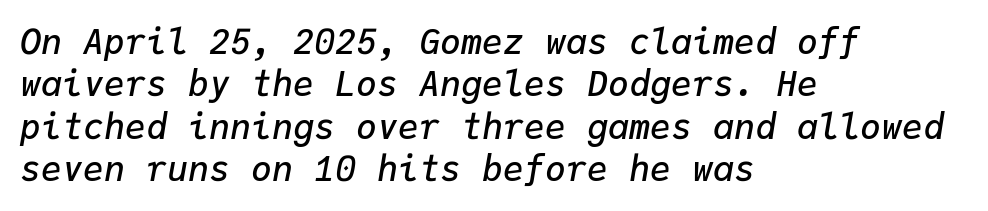
Slanted lettering throughout. The tracking reads as untouched default to a designer's eye. The letters march in equal steps, a hallmark of fixed-pitch type. The face used here is a semibold: visibly heavier than regular, lighter than bold.
